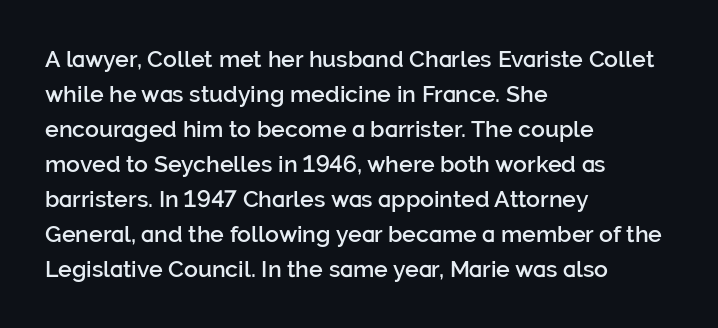
{"italic": "no", "bold": "semi", "underline": "no", "align": "left", "line_spacing": "normal", "line_spacing_ratio": 1.52, "letter_spacing": "normal", "letter_spacing_em": 0.0, "glyph_px": 23}
